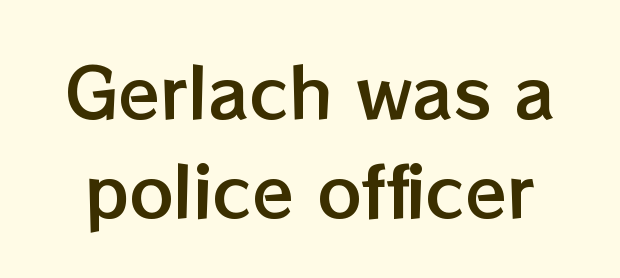
Q: Is the text italic (slanted)? A: No, it is upright.
Q: Is the text underlined? A: No.
Q: Is the spacing between letters normal or unusually wide? A: Normal.
Q: Is the spacing between lines tight, normal or loose? A: Normal.
Q: Width (condensed, normal, or wide)? A: Normal.
Q: Stroke contrast? A: Low.
Q: x-height? A: Medium.
Q: Monospaced? A: No.
